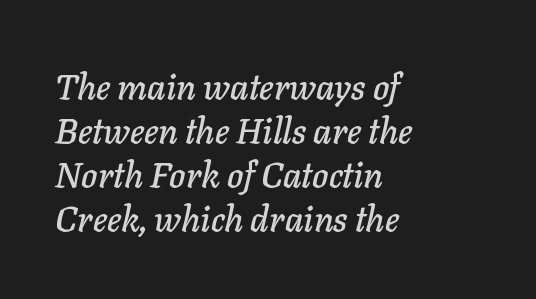
A student would call this left alignment; a typographer would say flush left, rag right. Whoever set this chose a conventional vertical rhythm. Italic: yes, the glyphs are oblique. These lines are rendered in a variable-pitch font.
